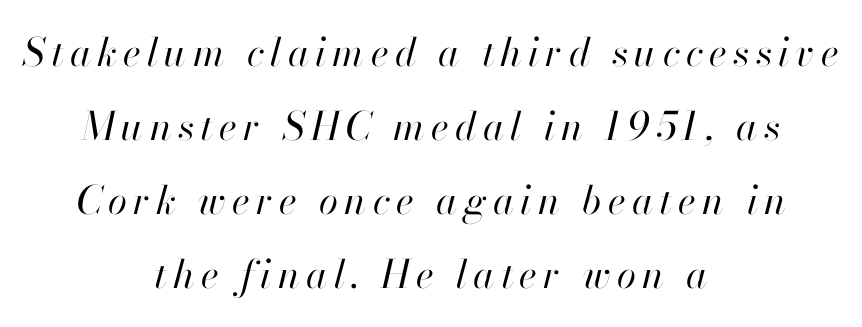
{"italic": "yes", "lean": "right", "slant_degrees": 13, "bold": "no", "weight": "regular", "width": "normal", "stroke_contrast": "high", "x_height": "small", "monospaced": "no", "underline": "no", "align": "center", "line_spacing": "loose", "line_spacing_ratio": 1.9, "glyph_px": 39}
